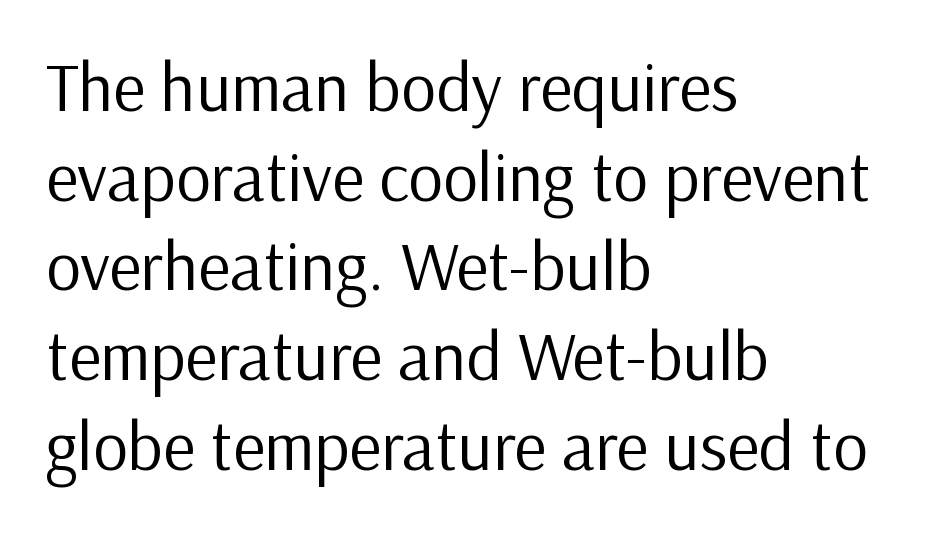
The image shows 69 px regular-weight sans-serif type, upright; set left-aligned, normal line spacing (1.3x), normal letter spacing, not underlined; low stroke contrast and a medium x-height.
